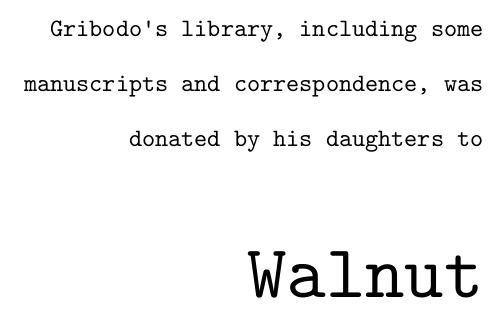
Q: Is the text italic (slanted)? A: No, it is upright.
Q: Is the typeface a serif or a sans-serif typeface? A: Serif.
Q: Is the text underlined? A: No.
Q: How is the paragraph aligned? A: Right-aligned.
Q: Is the spacing between letters normal or unusually wide? A: Normal.
Q: Is the spacing between lines tight, normal or loose? A: Loose.
Q: Which block of text is set in a larger size, the first (top) or the second (bottom)? A: The second (bottom) one.
Q: Width (condensed, normal, or wide)? A: Normal.
Q: Stroke contrast? A: Low.
Q: x-height? A: Medium.
Q: Monospaced? A: Yes.
